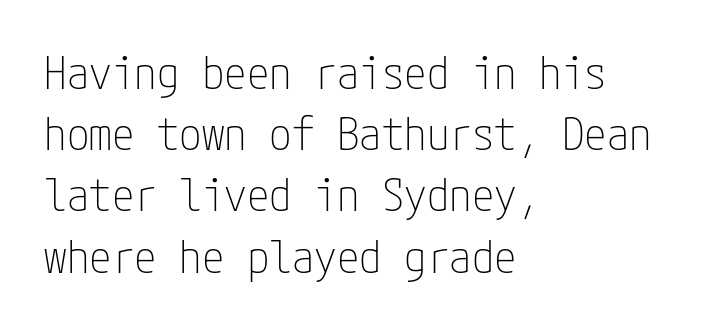
Rows of type keep a routine distance in the vertical direction. Compared with typical body copy, the letter spacing here is the same. Stroke mass is kept to a normal reading level or below. Italic? Not at all — the glyphs are vertical. Visually the block forms a straight wall on the left and a jagged coastline on the right.
